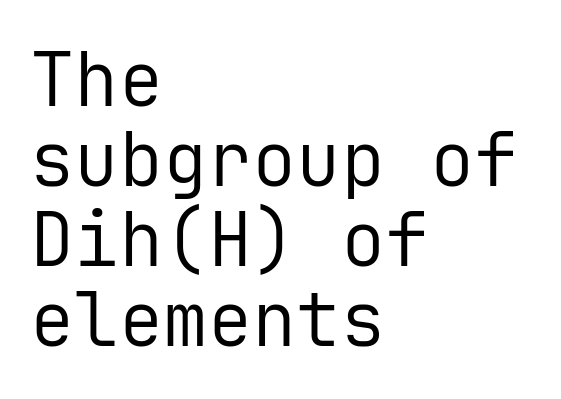
{"serif": "no", "italic": "no", "bold": "no", "weight": "regular", "width": "normal", "stroke_contrast": "low", "x_height": "medium", "monospaced": "yes", "underline": "no", "align": "left", "line_spacing": "tight", "line_spacing_ratio": 1.08, "letter_spacing": "normal", "letter_spacing_em": 0.0, "glyph_px": 74}
